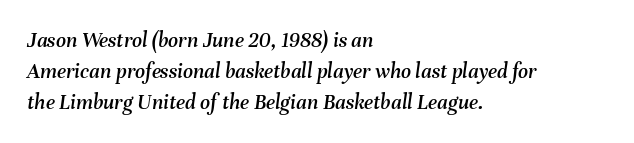
Q: Is the text italic (slanted)? A: Yes, it leans right by about 8 degrees.
Q: Is the text underlined? A: No.
Q: How is the paragraph aligned? A: Left-aligned.
Q: Is the spacing between letters normal or unusually wide? A: Normal.
Q: Is the spacing between lines tight, normal or loose? A: Normal.
